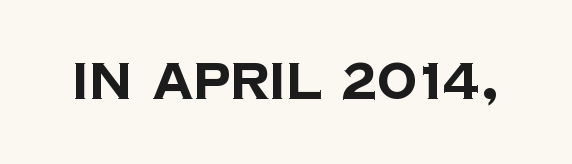
Serifs: no, the terminals of the letterforms are clean. Emphasis by weight is at full strength: bold. Any mark beneath the type? The region is blank. In terms of letterspacing, this is plain default setting. The letters advance in unequal steps, a hallmark of proportional type.
